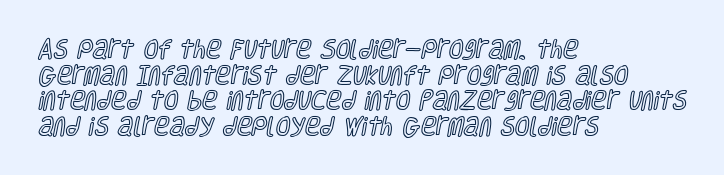
The image shows 21 px text type; set left-aligned, line spacing 1.22x, normal letter spacing, not underlined.
